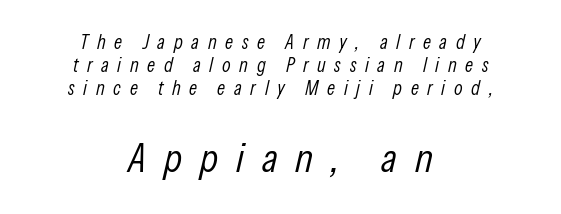
{"italic": "yes", "lean": "right", "slant_degrees": 13, "bold": "no", "weight": "light", "width": "condensed", "stroke_contrast": "low", "x_height": "medium", "monospaced": "no", "underline": "no", "align": "center", "line_spacing_ratio": 1.16, "letter_spacing": "wide", "letter_spacing_em": 0.43, "larger_block": "second", "size_ratio": 2.05, "glyph_px": 41}
